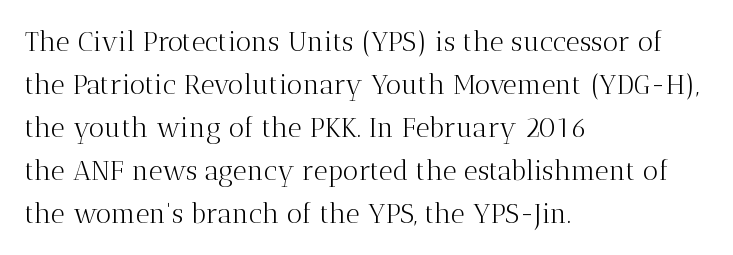
{"italic": "no", "bold": "no", "underline": "no", "align": "left", "line_spacing": "normal", "line_spacing_ratio": 1.59, "letter_spacing": "normal", "letter_spacing_em": 0.0, "glyph_px": 27}
